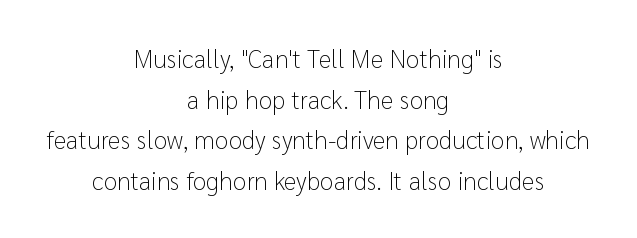
Words appear dense and cohesive because spacing is normal. Weight class: somewhere from thin through regular. No word sits above an underline. The setting favours the middle, as headings and verse often do. Whoever set this chose a conventional vertical rhythm.
